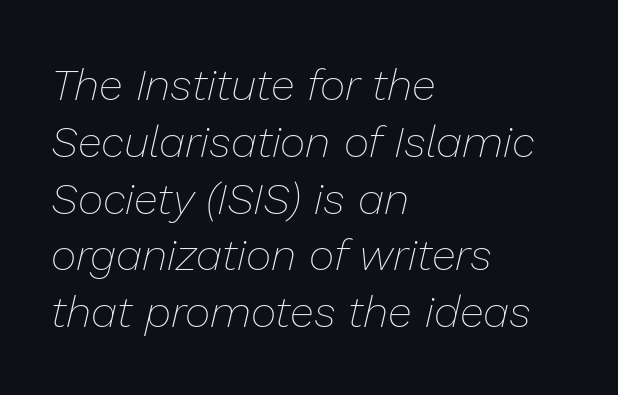
Q: Is the text bold? A: No.
Q: Is the text italic (slanted)? A: Yes, it leans right by about 13 degrees.
Q: Is the text underlined? A: No.
Q: How is the paragraph aligned? A: Left-aligned.
Q: Is the spacing between letters normal or unusually wide? A: Normal.
Q: Is the spacing between lines tight, normal or loose? A: Normal.
Q: Width (condensed, normal, or wide)? A: Normal.
Q: Stroke contrast? A: Low.
Q: x-height? A: Medium.
Q: Monospaced? A: No.
